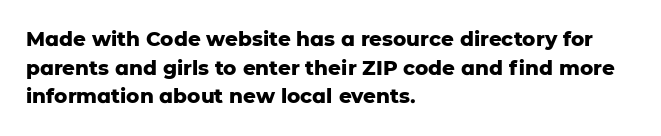
{"italic": "no", "bold": "yes", "underline": "no", "align": "left", "line_spacing": "normal", "line_spacing_ratio": 1.43, "letter_spacing": "normal", "letter_spacing_em": 0.0, "glyph_px": 20}
